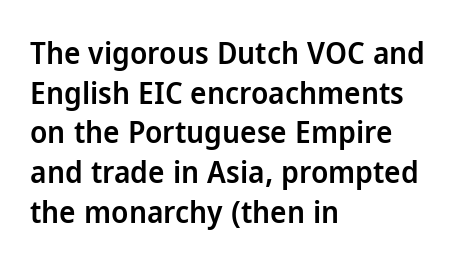
Regarding serifs, this sample does without them. Honestly, the row spacing looks completely unremarkable. You could not count columns in this text — the font is proportionally spaced. Spacing between characters is what you'd get straight out of the box. Line starts are locked; line ends wander.
